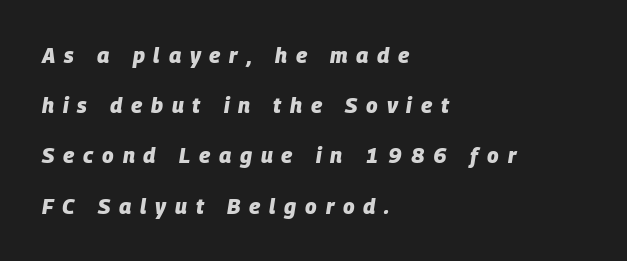
Tracking here is generous; glyphs stand well apart from one another. Does the weight exceed regular? Yes, all the way to bold. A typesetter would call this leading open, well beyond the default. Rendered with sloped, italic letterforms.
